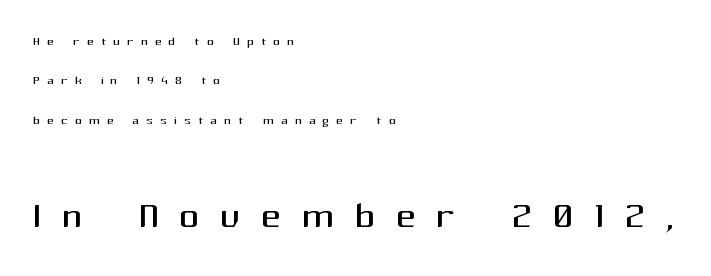
{"serif": "no", "italic": "no", "bold": "no", "weight": "regular", "width": "normal", "stroke_contrast": "medium", "x_height": "medium", "monospaced": "no", "underline": "no", "align": "left", "line_spacing": "loose", "line_spacing_ratio": 2.32, "letter_spacing": "wide", "letter_spacing_em": 0.41, "larger_block": "second", "size_ratio": 2.94, "glyph_px": 50}
